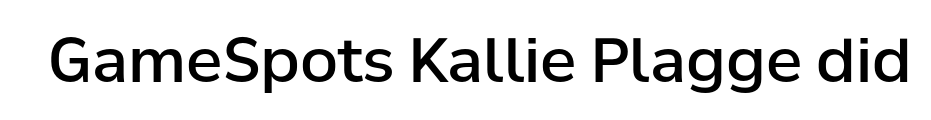
{"serif": "no", "italic": "no", "bold": "semi", "weight": "semibold", "width": "normal", "stroke_contrast": "low", "x_height": "medium", "monospaced": "no", "underline": "no", "letter_spacing": "normal", "letter_spacing_em": 0.0, "glyph_px": 61}
